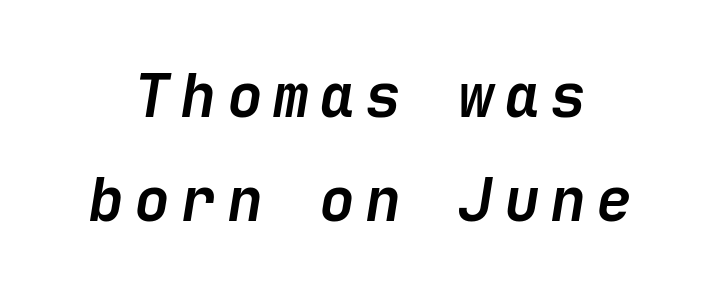
Q: Is the text bold? A: Yes.
Q: Is the text italic (slanted)? A: Yes, it leans right by about 9 degrees.
Q: Is the text underlined? A: No.
Q: Width (condensed, normal, or wide)? A: Normal.
Q: Stroke contrast? A: Low.
Q: x-height? A: Medium.
